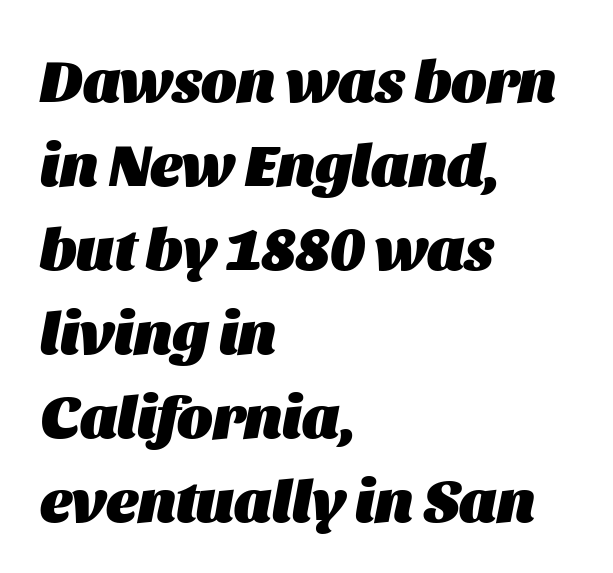
Q: Is the text bold? A: Yes.
Q: Is the text italic (slanted)? A: Yes, it leans right by about 11 degrees.
Q: Is the text underlined? A: No.
Q: How is the paragraph aligned? A: Left-aligned.
Q: Is the spacing between letters normal or unusually wide? A: Normal.
Q: Is the spacing between lines tight, normal or loose? A: Normal.
Q: Width (condensed, normal, or wide)? A: Normal.
Q: Stroke contrast? A: Medium.
Q: x-height? A: Large.
Q: Monospaced? A: No.
